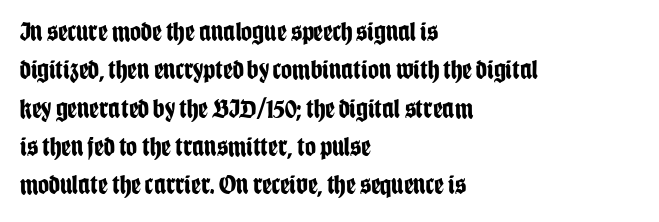
Glyph-to-glyph distance matches everyday printed text. Notice how thick the strokes are: this is what a full bold looks like. A normal amount of white space separates one row of letters from the next. Only glyphs here, with clear space below each row. Vertical strokes here are truly vertical.
